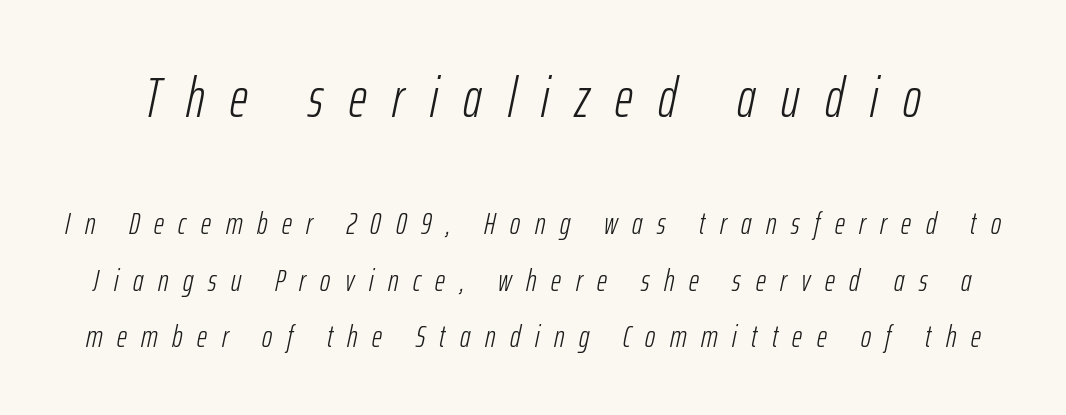
Is this a fixed-width face? No — the glyphs have proportional, varying widths. The words here are not underlined. Substantial extra tracking has been applied to these lines. Block one is the big one; block two sits smaller underneath.
